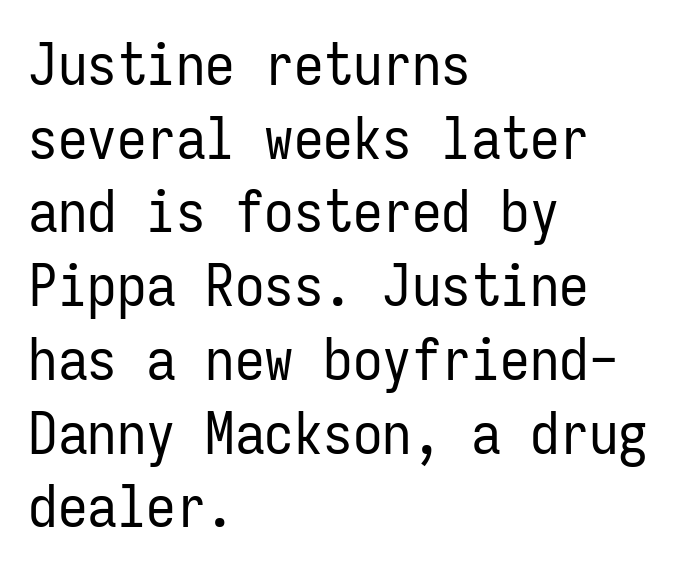
Q: Is the text bold? A: No.
Q: Is the text italic (slanted)? A: No, it is upright.
Q: Is the typeface a serif or a sans-serif typeface? A: Sans-serif.
Q: Is the text underlined? A: No.
Q: How is the paragraph aligned? A: Left-aligned.
Q: Is the spacing between letters normal or unusually wide? A: Normal.
Q: Is the spacing between lines tight, normal or loose? A: Normal.
Q: Width (condensed, normal, or wide)? A: Condensed.
Q: Stroke contrast? A: Low.
Q: x-height? A: Medium.
Q: Monospaced? A: Yes.
